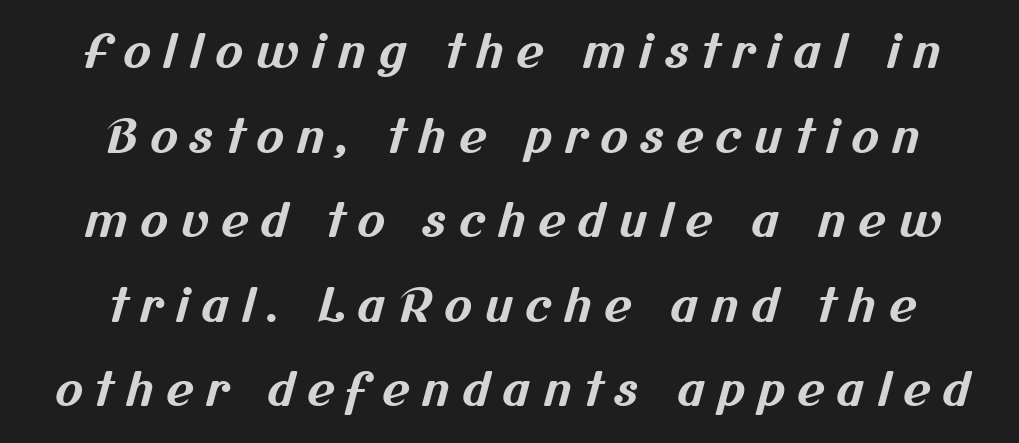
{"serif": "no", "bold": "yes", "weight": "bold", "width": "normal", "stroke_contrast": "medium", "x_height": "medium", "monospaced": "no", "underline": "no", "align": "center", "line_spacing_ratio": 1.8, "letter_spacing": "wide", "letter_spacing_em": 0.26, "glyph_px": 47}
